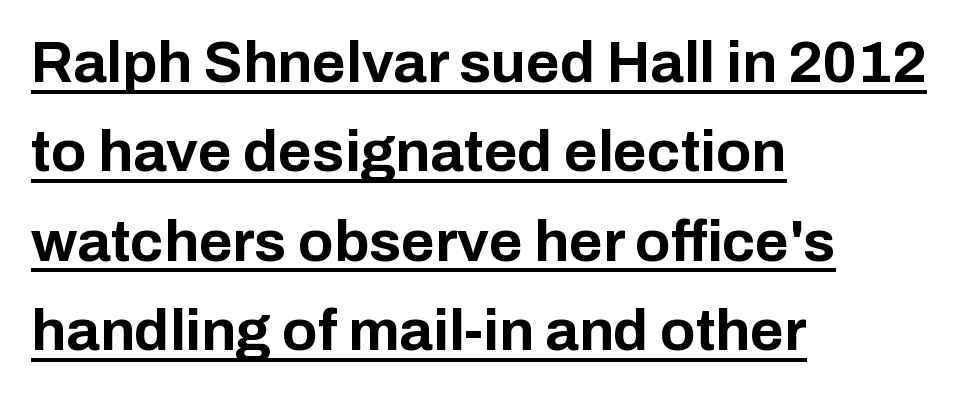
The image shows 58 px bold sans-serif type, upright; set left-aligned, normal line spacing (1.54x), normal letter spacing, underlined; low stroke contrast and a medium x-height.
